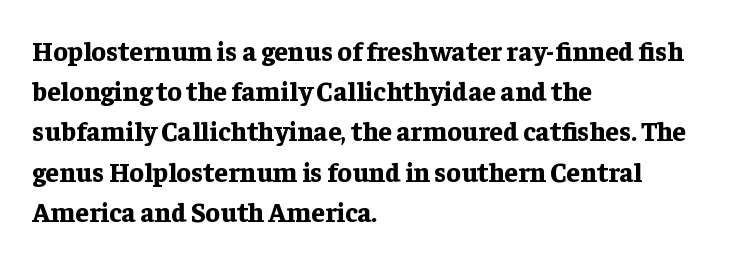
Q: Is the text bold? A: Yes.
Q: Is the text italic (slanted)? A: No, it is upright.
Q: Is the text underlined? A: No.
Q: How is the paragraph aligned? A: Left-aligned.
Q: Is the spacing between letters normal or unusually wide? A: Normal.
Q: Is the spacing between lines tight, normal or loose? A: Normal.
